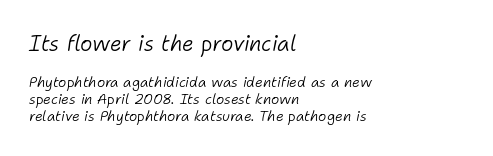
Q: Is the text bold? A: No.
Q: Is the text italic (slanted)? A: Yes, it leans right by about 11 degrees.
Q: Is the text underlined? A: No.
Q: How is the paragraph aligned? A: Left-aligned.
Q: Is the spacing between letters normal or unusually wide? A: Normal.
Q: Which block of text is set in a larger size, the first (top) or the second (bottom)? A: The first (top) one.
